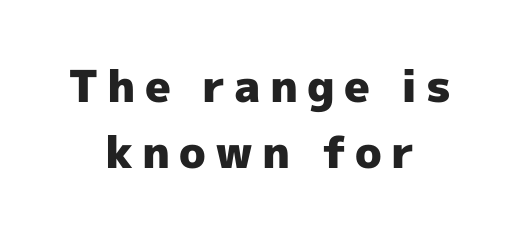
{"serif": "no", "italic": "no", "bold": "yes", "weight": "heavy", "width": "normal", "x_height": "medium", "monospaced": "no", "underline": "no", "align": "center", "line_spacing": "normal", "line_spacing_ratio": 1.49, "letter_spacing": "wide", "letter_spacing_em": 0.2, "glyph_px": 44}
